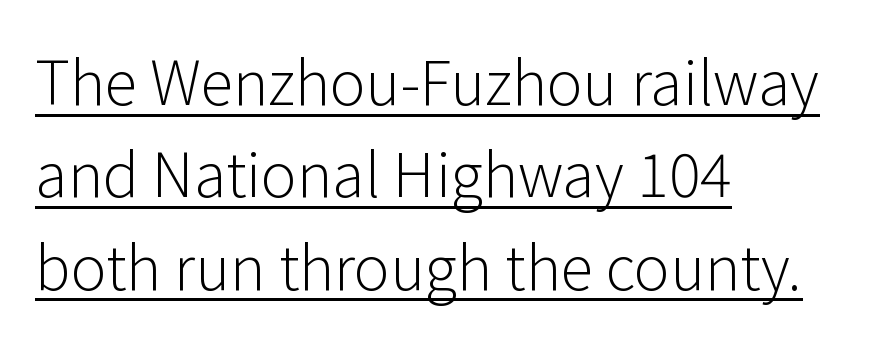
Q: Is the text bold? A: No.
Q: Is the text italic (slanted)? A: No, it is upright.
Q: Is the typeface a serif or a sans-serif typeface? A: Sans-serif.
Q: Is the text underlined? A: Yes.
Q: How is the paragraph aligned? A: Left-aligned.
Q: Is the spacing between letters normal or unusually wide? A: Normal.
Q: Is the spacing between lines tight, normal or loose? A: Normal.
Q: Width (condensed, normal, or wide)? A: Normal.
Q: Stroke contrast? A: Low.
Q: x-height? A: Medium.
Q: Monospaced? A: No.
